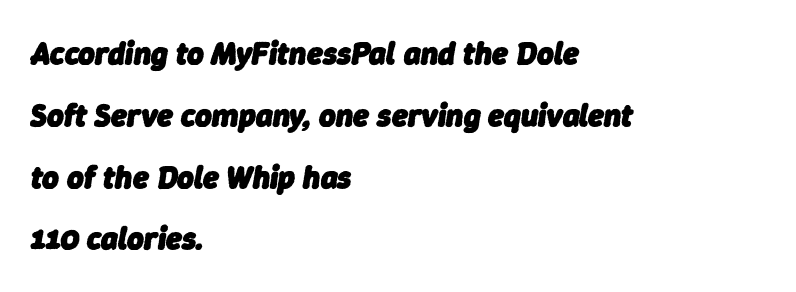
The image shows 32 px heavy type, italic (leaning right); set left-aligned, loose line spacing (1.93x), normal letter spacing, not underlined; low stroke contrast and a medium x-height.
